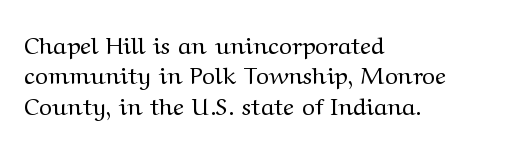
The image shows 24 px text type, upright; set left-aligned, normal line spacing (1.27x), normal letter spacing, not underlined.
